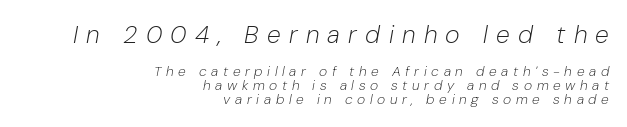
Q: Is the text bold? A: No.
Q: Is the text italic (slanted)? A: Yes, it leans right by about 10 degrees.
Q: Is the text underlined? A: No.
Q: How is the paragraph aligned? A: Right-aligned.
Q: Is the spacing between letters normal or unusually wide? A: Unusually wide.
Q: Is the spacing between lines tight, normal or loose? A: Tight.
Q: Which block of text is set in a larger size, the first (top) or the second (bottom)? A: The first (top) one.
